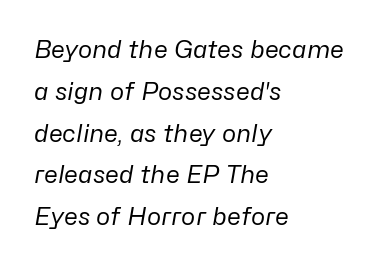
Q: Is the text bold? A: No.
Q: Is the text italic (slanted)? A: Yes, it leans right by about 10 degrees.
Q: Is the text underlined? A: No.
Q: How is the paragraph aligned? A: Left-aligned.
Q: Is the spacing between letters normal or unusually wide? A: Normal.
